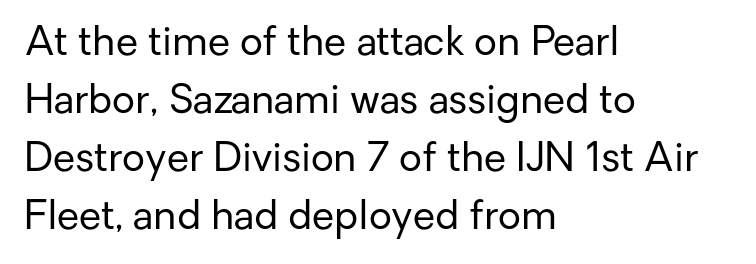
The image shows 40 px regular-weight sans-serif type, upright; set left-aligned, normal line spacing (1.45x), normal letter spacing, not underlined; low stroke contrast and a medium x-height.
